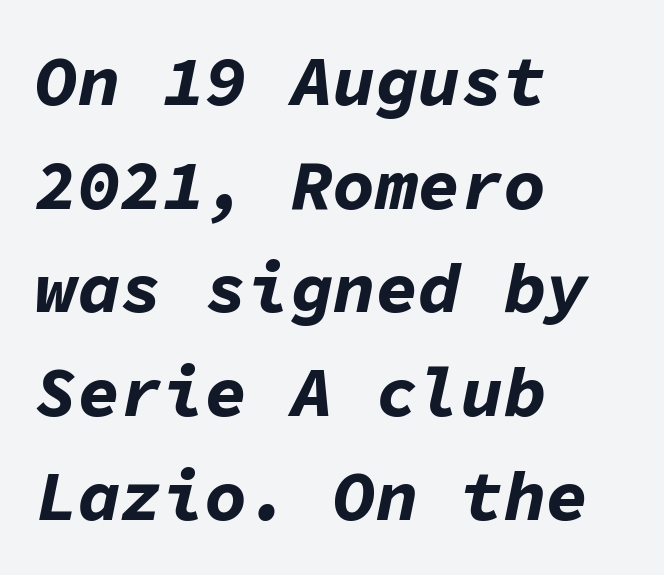
The image shows 71 px bold type, italic (leaning right), monospaced; set left-aligned, normal line spacing (1.46x), normal letter spacing, not underlined; low stroke contrast and a medium x-height.
